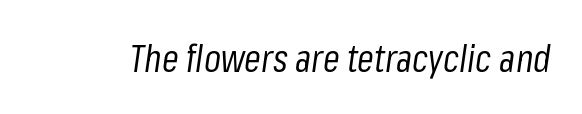
Q: Is the text bold? A: No.
Q: Is the text italic (slanted)? A: Yes, it leans right by about 8 degrees.
Q: Is the text underlined? A: No.
Q: Is the spacing between letters normal or unusually wide? A: Normal.
Q: Width (condensed, normal, or wide)? A: Condensed.
Q: Stroke contrast? A: Low.
Q: x-height? A: Medium.
Q: Monospaced? A: No.
